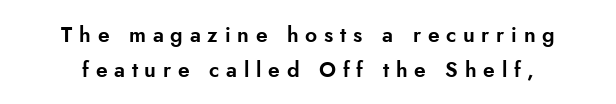
Q: Is the text italic (slanted)? A: No, it is upright.
Q: Is the text underlined? A: No.
Q: Is the spacing between letters normal or unusually wide? A: Unusually wide.
Q: Is the spacing between lines tight, normal or loose? A: Normal.
